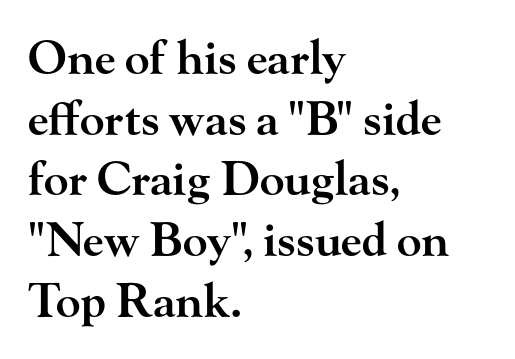
The image shows 46 px semibold, wide serif type, upright; set left-aligned, normal line spacing (1.32x), normal letter spacing, not underlined; high stroke contrast and a small x-height.
